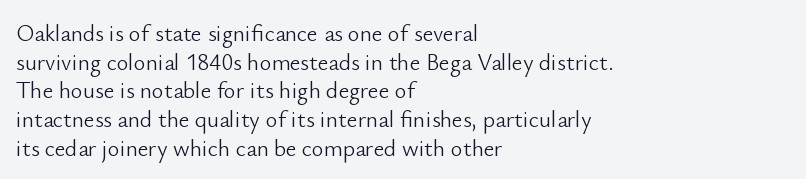
The image shows 23 px text type, upright; set left-aligned, normal line spacing (1.25x), normal letter spacing, not underlined.
